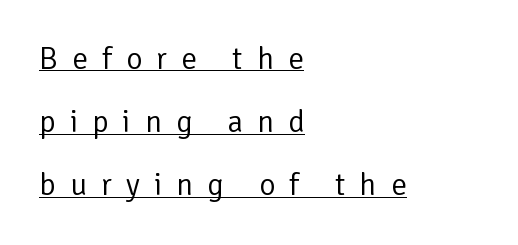
The face looks like a standard text weight, possibly lighter. Rows of type keep a wide berth in the vertical direction. Letterform terminals end flat and unadorned throughout the passage. Is the block centered? No — it sits flush against the left margin.
